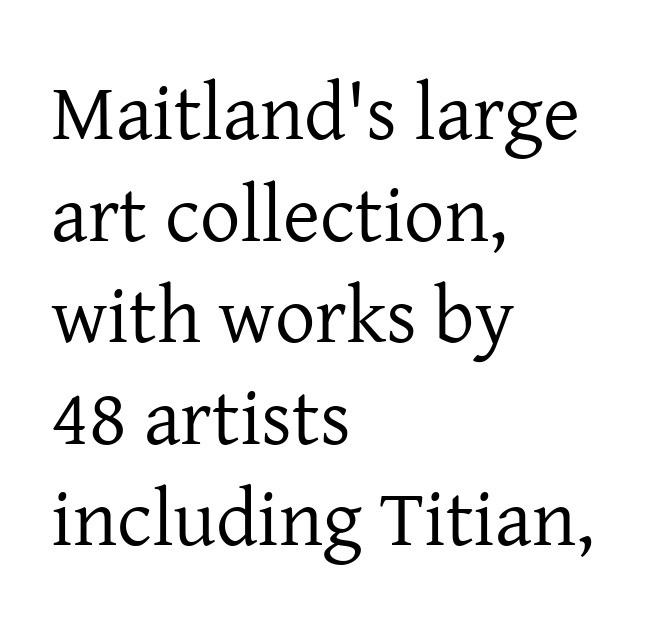
The image shows 80 px regular-weight serif type, upright; set left-aligned, normal line spacing (1.27x), normal letter spacing, not underlined; low stroke contrast and a medium x-height.
